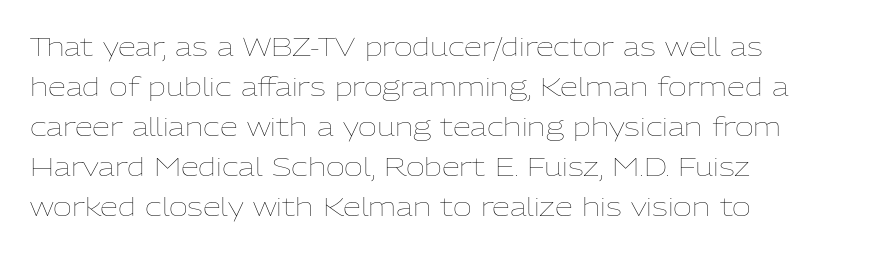
The image shows 26 px text type, upright; set left-aligned, normal line spacing (1.54x), normal letter spacing, not underlined.
